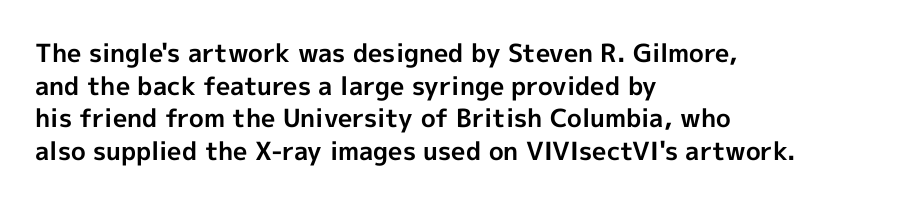
{"italic": "no", "bold": "yes", "underline": "no", "align": "left", "line_spacing": "normal", "line_spacing_ratio": 1.31, "letter_spacing": "normal", "letter_spacing_em": 0.0, "glyph_px": 25}
